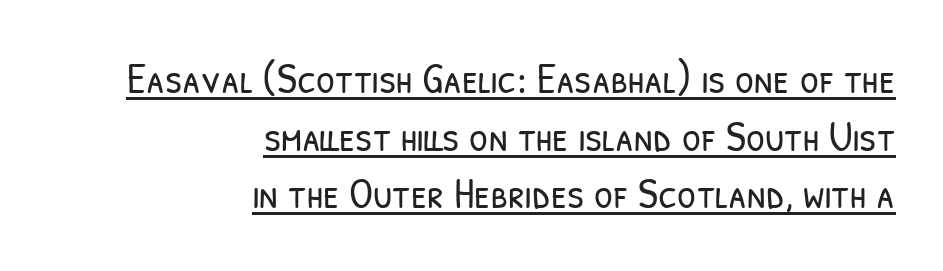
The passage shown is not bold in any degree. Nothing sits at the stroke ends, so this counts as sans-serif. The leading is moderate, giving the passage an even texture. Each letter keeps its own natural width here, so spacing adapts to shape. What stands out about the letter spacing? Nothing — it is the standard amount. Students, observe the line beneath the letters — that is underlining.
